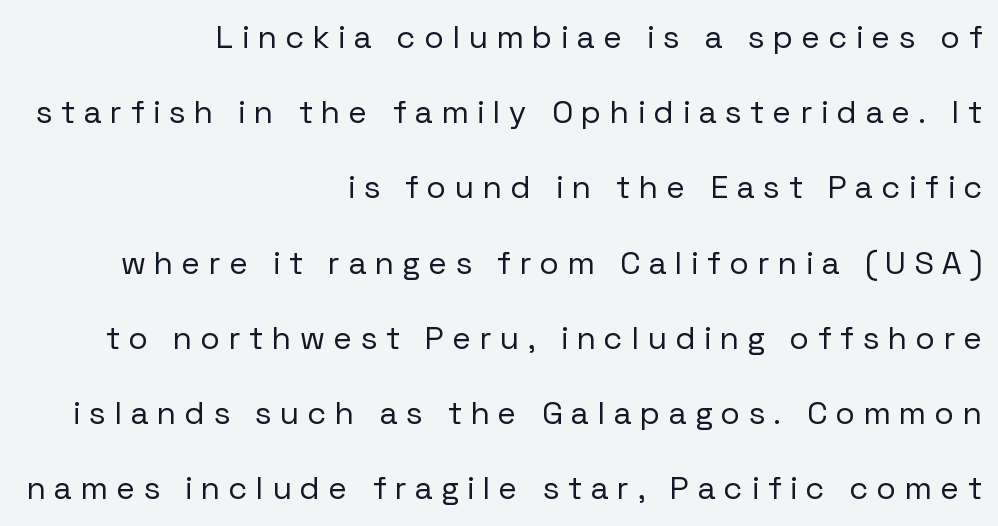
Q: Is the text bold? A: No.
Q: Is the text italic (slanted)? A: No, it is upright.
Q: Is the typeface a serif or a sans-serif typeface? A: Sans-serif.
Q: Is the text underlined? A: No.
Q: How is the paragraph aligned? A: Right-aligned.
Q: Is the spacing between letters normal or unusually wide? A: Unusually wide.
Q: Is the spacing between lines tight, normal or loose? A: Loose.
Q: Width (condensed, normal, or wide)? A: Normal.
Q: Stroke contrast? A: Low.
Q: x-height? A: Medium.
Q: Monospaced? A: No.
